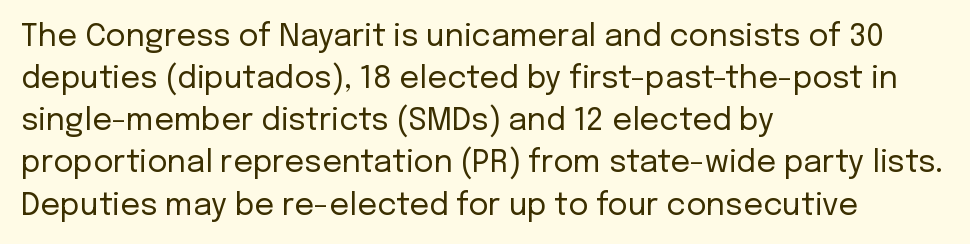
Q: Is the text bold? A: No.
Q: Is the text italic (slanted)? A: No, it is upright.
Q: Is the typeface a serif or a sans-serif typeface? A: Sans-serif.
Q: Is the text underlined? A: No.
Q: How is the paragraph aligned? A: Left-aligned.
Q: Is the spacing between letters normal or unusually wide? A: Normal.
Q: Is the spacing between lines tight, normal or loose? A: Normal.
Q: Width (condensed, normal, or wide)? A: Normal.
Q: Stroke contrast? A: Low.
Q: x-height? A: Medium.
Q: Monospaced? A: No.
